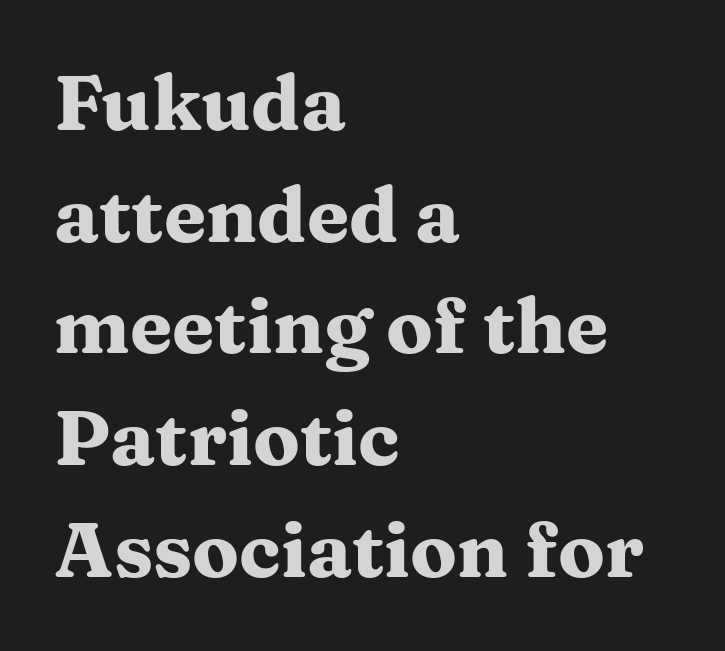
Q: Is the text bold? A: Yes.
Q: Is the text italic (slanted)? A: No, it is upright.
Q: Is the typeface a serif or a sans-serif typeface? A: Serif.
Q: Is the text underlined? A: No.
Q: How is the paragraph aligned? A: Left-aligned.
Q: Is the spacing between letters normal or unusually wide? A: Normal.
Q: Is the spacing between lines tight, normal or loose? A: Normal.
Q: Width (condensed, normal, or wide)? A: Wide.
Q: Stroke contrast? A: Medium.
Q: x-height? A: Medium.
Q: Monospaced? A: No.
